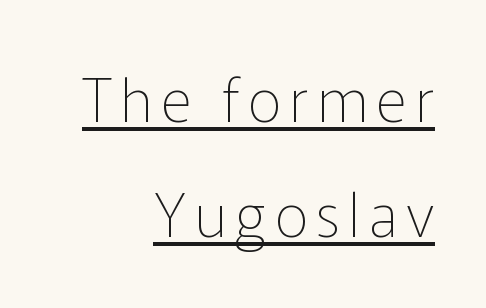
Beneath each row of characters lies a ruled line. The font's upright variant was chosen for this text. Regarding leading, the lines here are spaced well apart. Typographically, this falls in the sans-serif category.
